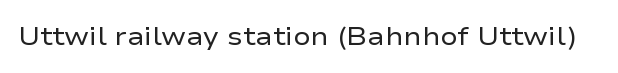
The image shows 26 px text type, upright; set normal letter spacing, not underlined.
